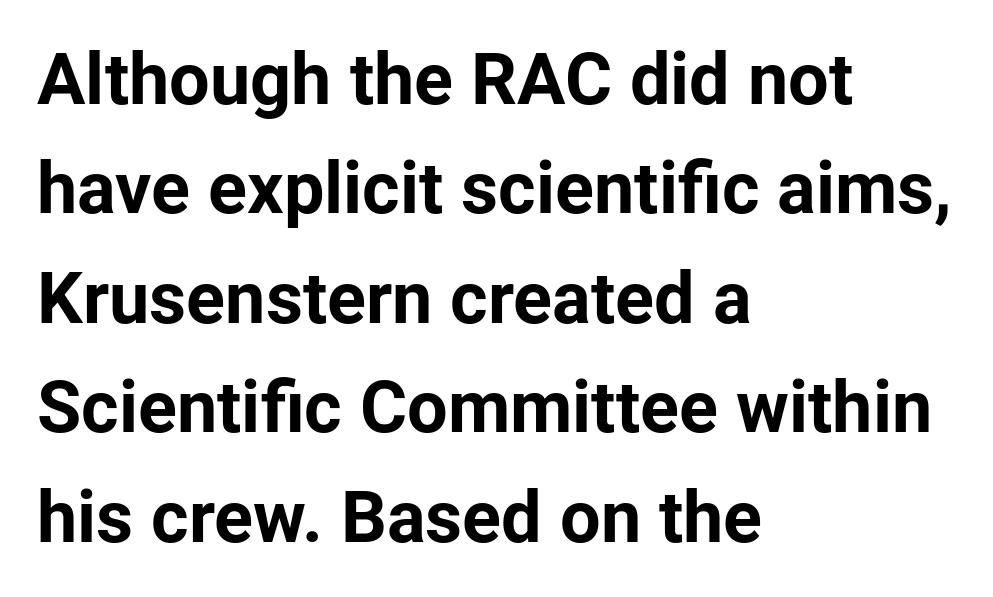
A classic flush-left, rag-right setting is used for this passage. This sample uses an upright cut, with every glyph sitting square on the baseline. Pretty heavy lettering here — definitely bold. The words here are not underlined. Whoever set this chose a conventional vertical rhythm.
